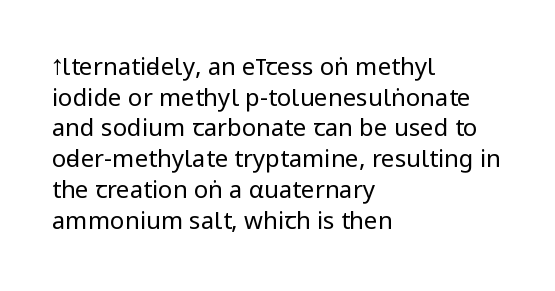
The image shows 24 px text type, upright; set left-aligned, normal line spacing (1.28x), normal letter spacing, not underlined.
